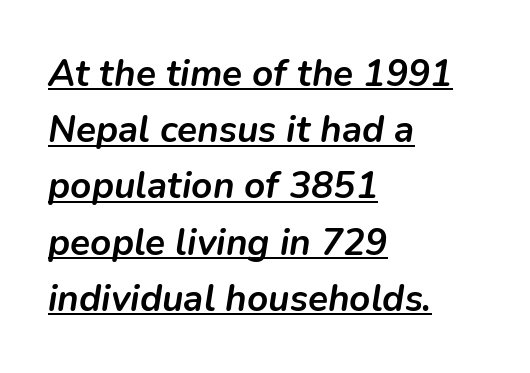
{"italic": "yes", "lean": "right", "slant_degrees": 9, "bold": "yes", "weight": "semibold", "width": "normal", "stroke_contrast": "low", "x_height": "medium", "monospaced": "no", "underline": "yes", "align": "left", "line_spacing": "normal", "line_spacing_ratio": 1.52, "letter_spacing": "normal", "letter_spacing_em": 0.0, "glyph_px": 37}
